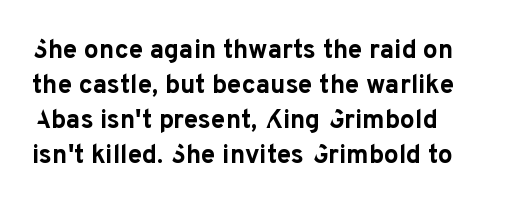
The image shows 26 px bold type, upright; set left-aligned, normal line spacing (1.35x), normal letter spacing, not underlined.
